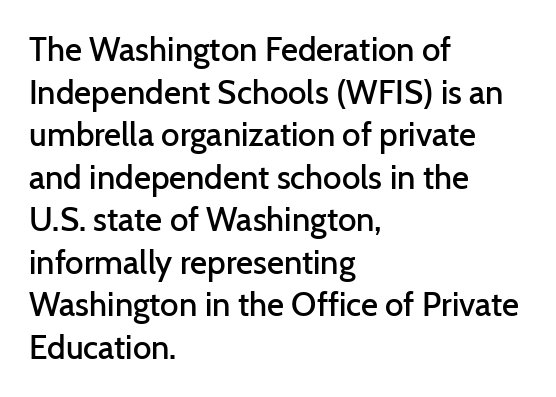
{"serif": "no", "italic": "no", "bold": "semi", "weight": "semibold", "width": "normal", "stroke_contrast": "low", "x_height": "medium", "monospaced": "no", "underline": "no", "align": "left", "line_spacing": "normal", "line_spacing_ratio": 1.29, "letter_spacing": "normal", "letter_spacing_em": 0.0, "glyph_px": 33}
